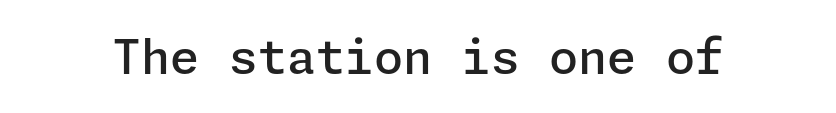
The letters stand straight up with perfectly vertical stems. Compared with an ordinary text face, these strokes are moderately heavier — a semibold. I'd call this a sans setting — the letters go barefoot. In terms of letterspacing, this is plain default setting. Words float on clear page, feet unadorned.
